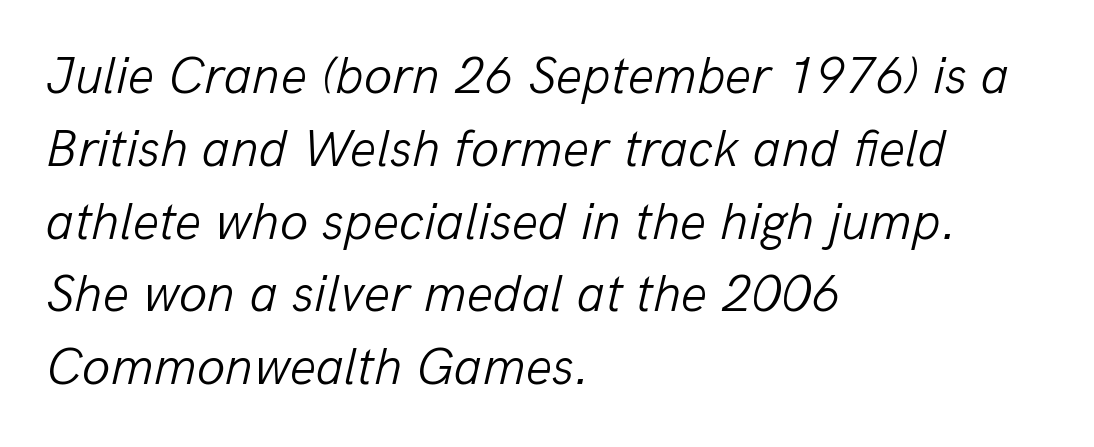
The letters sit at their default tracking, neither squeezed nor spread. Italic? Definitely — the glyphs are oblique. These lines are rendered in a variable-pitch font. Typeset ragged right — the left edge is the straight one.
